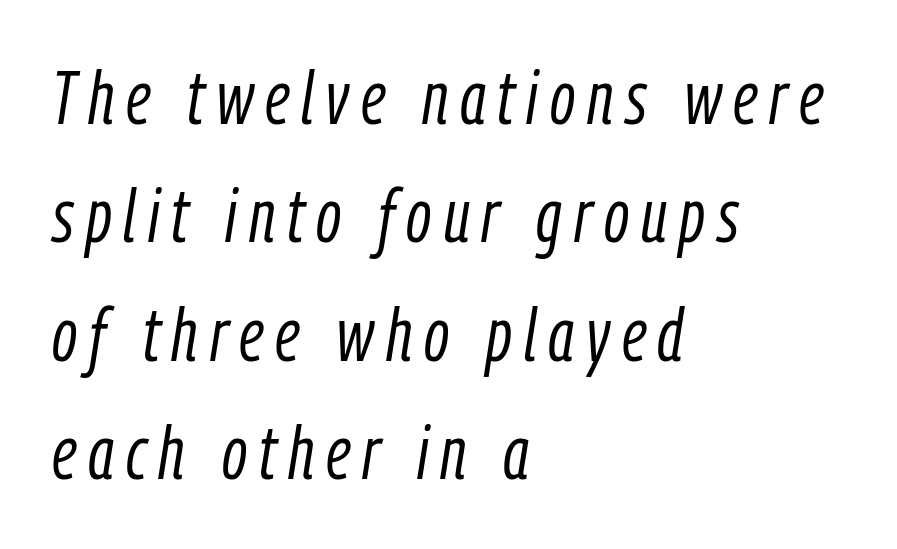
The compositor pushed each line to the left boundary. The block of text has a typical density, with ordinary space between rows. The font is comparable to plain body text, perhaps lighter. Character widths vary here, with narrow letters taking less room than wide ones. The specimen reads as italic at a glance.
